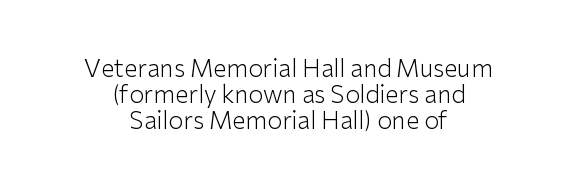
{"italic": "no", "bold": "no", "underline": "no", "align": "center", "line_spacing": "tight", "line_spacing_ratio": 1.09, "letter_spacing": "normal", "letter_spacing_em": 0.0, "glyph_px": 24}
